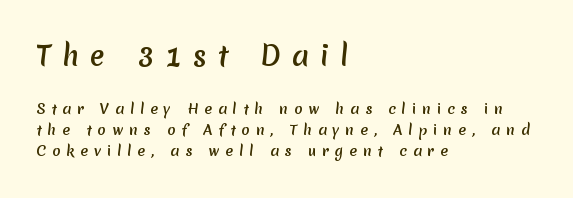
{"underline": "no", "align": "left", "line_spacing": "normal", "line_spacing_ratio": 1.5, "letter_spacing": "wide", "letter_spacing_em": 0.42, "larger_block": "first", "size_ratio": 1.93, "glyph_px": 27}
